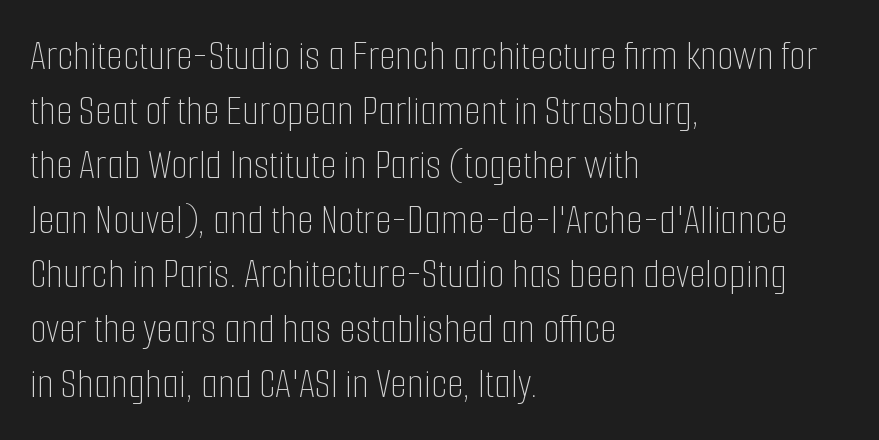
The image shows 43 px thin, condensed type, upright; set left-aligned, normal line spacing (1.27x), normal letter spacing, not underlined; low stroke contrast and a medium x-height.
